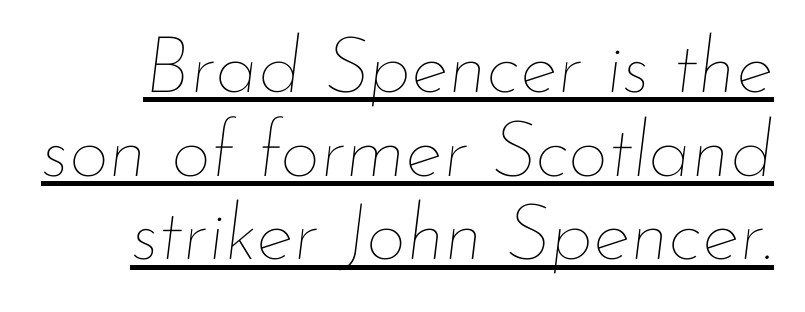
The face used here appears with an underline applied. You could not count columns in this text — the font is proportionally spaced. The face used here has a pronounced slope to its letters. This is not heavy type; no bold has been used. This rendering leaves character spacing at its baseline value. Summary of vertical rhythm: compact, with narrow interline spacing.
